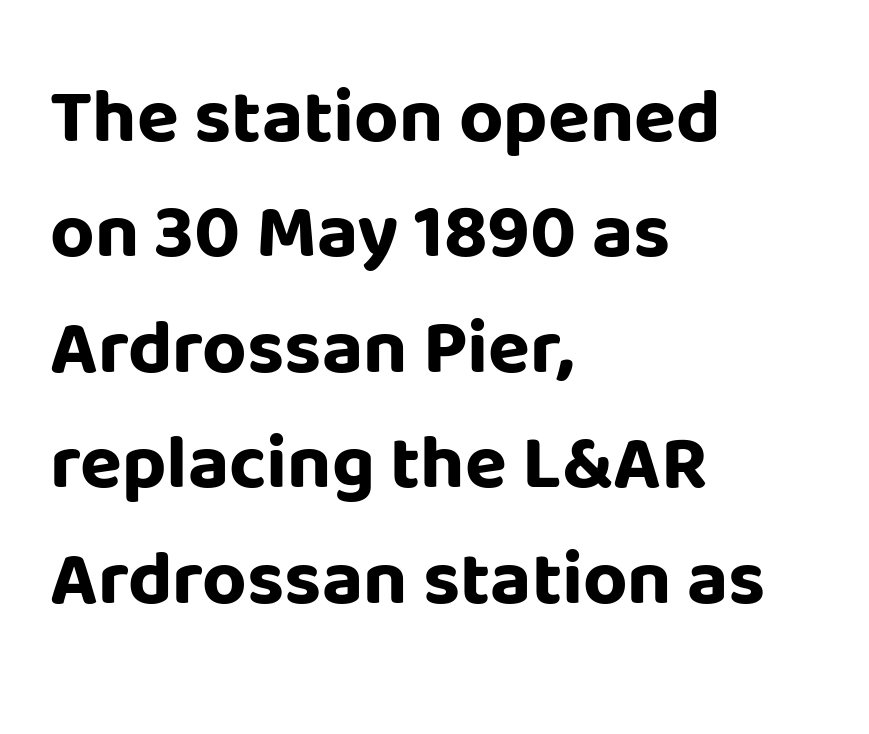
Letter spacing: default. Each new line begins a customary step beneath the previous one. Think of a printed novel: that variable character pitch is what you see here. This sample uses a sans-serif face. Where is the straight margin? On the left. A full-strength bold gives these letters their thick strokes.
